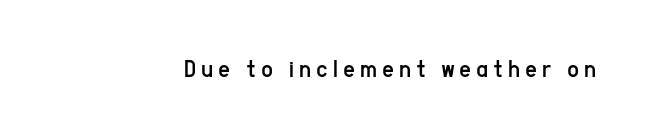
Q: Is the text bold? A: No.
Q: Is the text italic (slanted)? A: No, it is upright.
Q: Is the text underlined? A: No.
